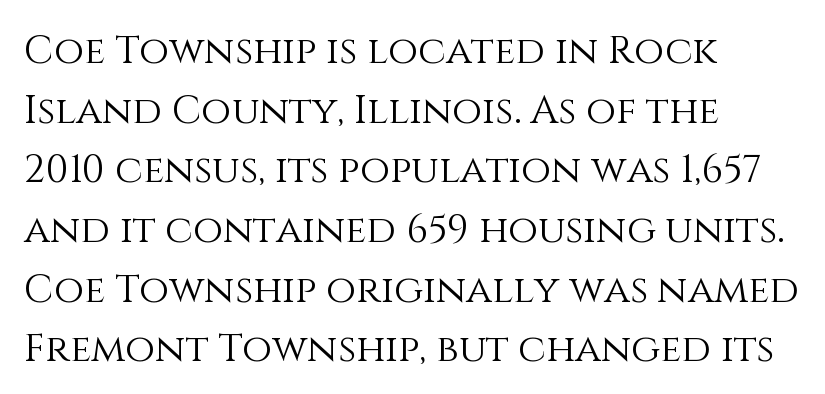
{"italic": "no", "bold": "no", "weight": "light", "width": "normal", "stroke_contrast": "medium", "x_height": "large", "monospaced": "no", "underline": "no", "align": "left", "line_spacing": "normal", "line_spacing_ratio": 1.53, "letter_spacing": "normal", "letter_spacing_em": 0.0, "glyph_px": 39}
